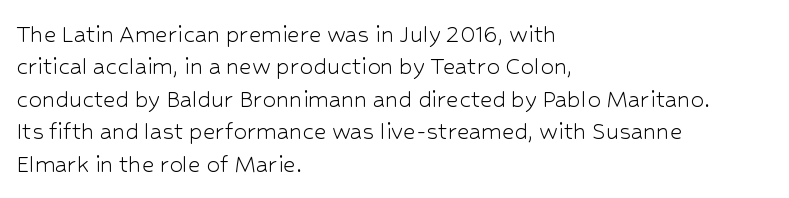
The font is comparable to plain body text, perhaps lighter. Line starts are locked; line ends wander. Nothing unusual about the tracking: characters are spaced as the font intends. The type sits square on the baseline with zero lean. Rule under the text: the space is simply empty.
